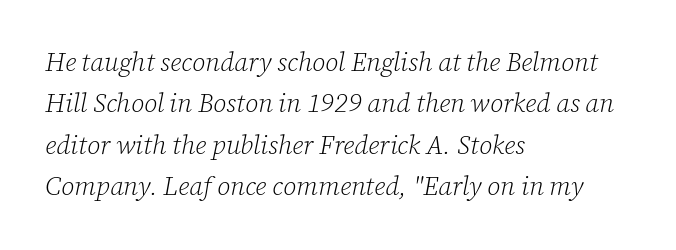
Q: Is the text bold? A: No.
Q: Is the text italic (slanted)? A: Yes, it leans right by about 12 degrees.
Q: Is the text underlined? A: No.
Q: How is the paragraph aligned? A: Left-aligned.
Q: Is the spacing between letters normal or unusually wide? A: Normal.
Q: Is the spacing between lines tight, normal or loose? A: Normal.
